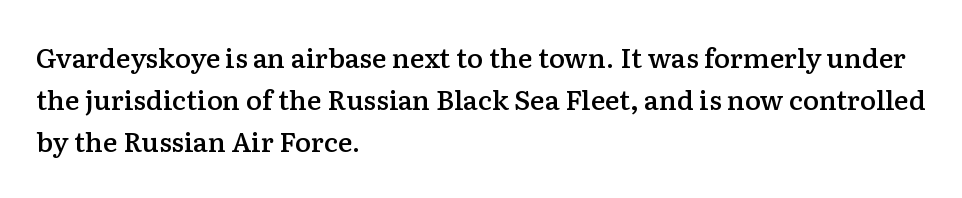
The image shows 27 px text type, upright; set left-aligned, normal line spacing (1.56x), normal letter spacing, not underlined.
